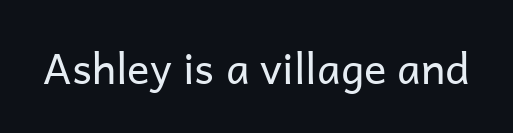
Note: no serifs on the glyphs. The zone under the glyphs is completely vacant. These lines are rendered in a variable-pitch font. The letters stand straight up with perfectly vertical stems.
